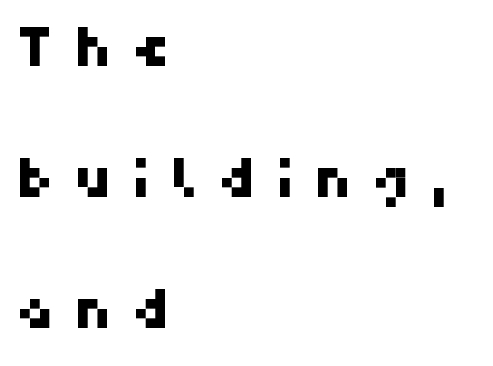
The image shows 54 px sans-serif type; set left-aligned, loose line spacing (2.43x), unusually wide letter spacing (+0.35 em), not underlined; high stroke contrast and a medium x-height.
